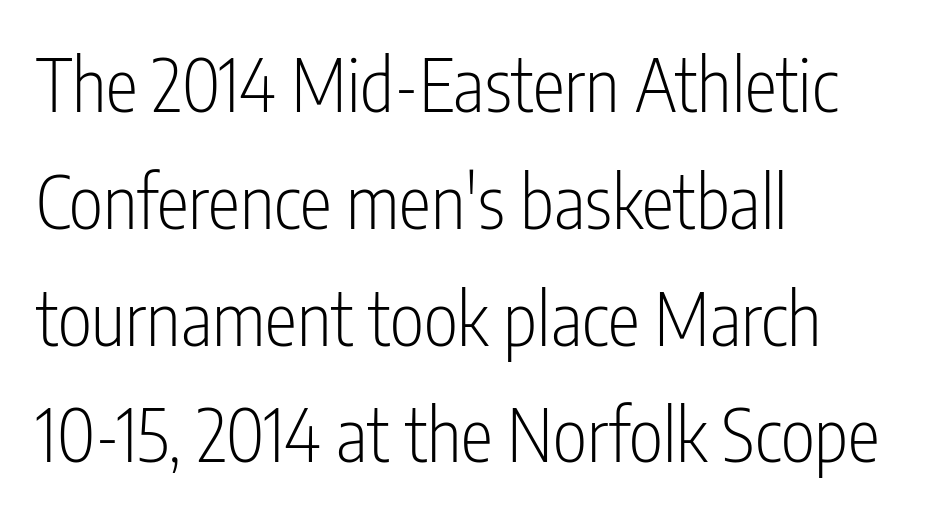
The image shows 73 px light, condensed sans-serif type, upright; set left-aligned, normal line spacing (1.6x), normal letter spacing, not underlined; low stroke contrast and a medium x-height.
